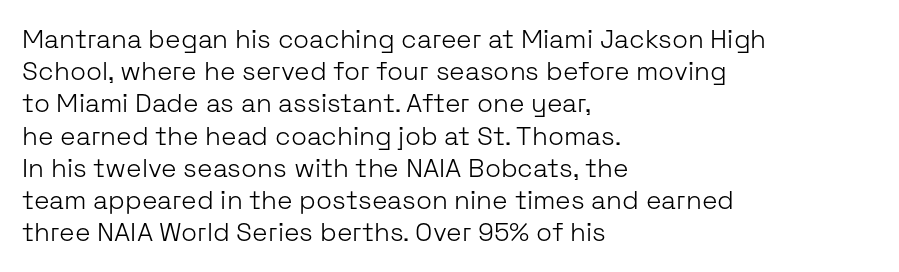
No letter is thick-stroked: the sample isn't bold. The lettering stays uniformly vertical, giving the passage a roman look. This sample uses plain, unmodified letter spacing. These lines stack with their left ends in a neat column. The gap between lines stays unmarked.
